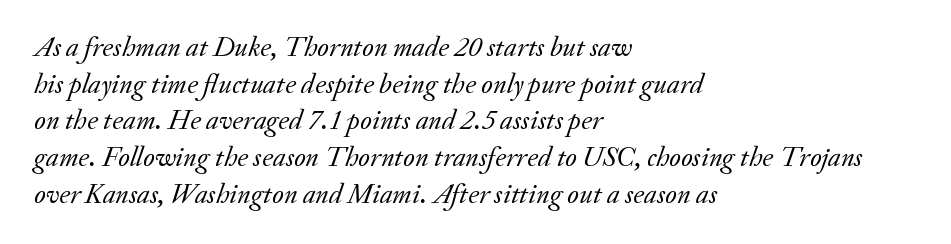
{"serif": "yes", "italic": "yes", "lean": "right", "slant_degrees": 20, "bold": "no", "weight": "regular", "width": "normal", "stroke_contrast": "low", "x_height": "small", "monospaced": "no", "underline": "no", "align": "left", "line_spacing": "normal", "line_spacing_ratio": 1.31, "letter_spacing": "normal", "letter_spacing_em": 0.0, "glyph_px": 28}
